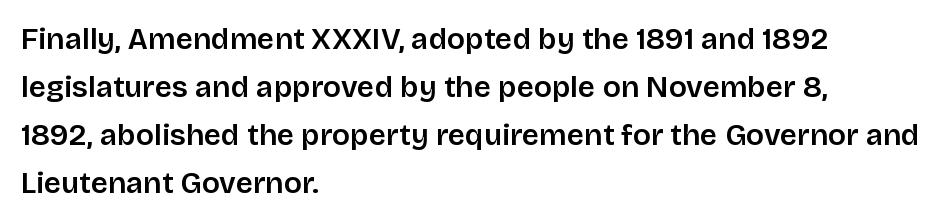
The paragraph has a hard left edge and a soft right edge. You can tell from the bare stems that sans-serif type was used. You can tell it's not italic because the verticals are truly vertical. Each letter keeps its own natural width here, so spacing adapts to shape. The horizontal fit of the characters is conventional and even. Plain, unruled lines of type.
